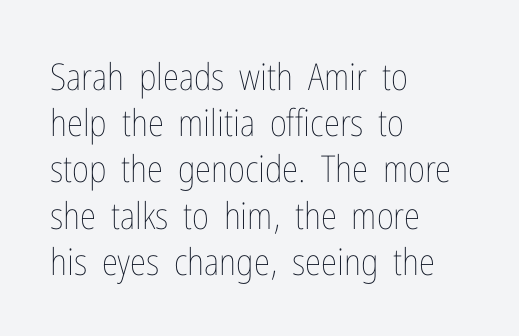
The passage shown has conventional tracking throughout. This sample uses an upright cut, with every glyph sitting square on the baseline. The lines sit at an ordinary, default distance from one another. Stem width sits at or under what a default text font uses.
